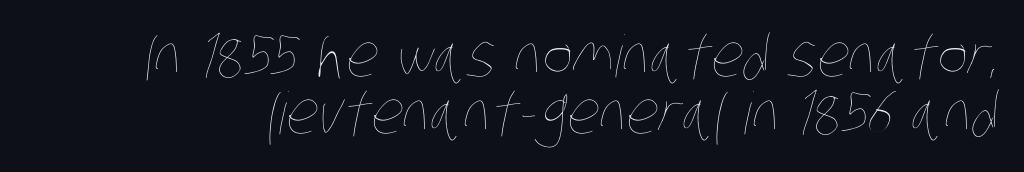
Q: Is the text bold? A: No.
Q: Is the text underlined? A: No.
Q: Is the spacing between letters normal or unusually wide? A: Normal.
Q: Is the spacing between lines tight, normal or loose? A: Tight.
Q: Width (condensed, normal, or wide)? A: Condensed.
Q: Stroke contrast? A: Low.
Q: x-height? A: Large.
Q: Monospaced? A: No.
